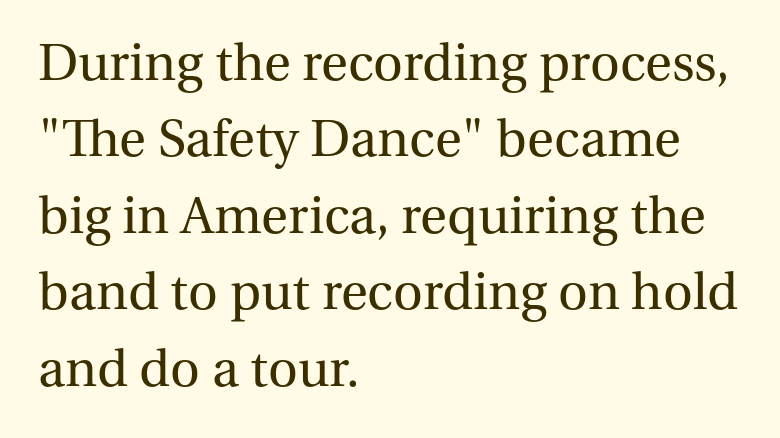
{"serif": "yes", "italic": "no", "bold": "no", "weight": "regular", "width": "normal", "stroke_contrast": "medium", "x_height": "medium", "monospaced": "no", "underline": "no", "align": "left", "line_spacing": "normal", "line_spacing_ratio": 1.39, "letter_spacing": "normal", "letter_spacing_em": 0.0, "glyph_px": 55}
